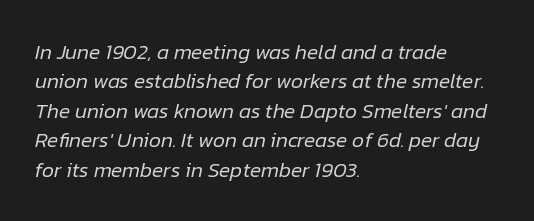
Compared with ordinary roman type, these characters are visibly tilted. Tracking here is standard; glyphs follow each other at the usual distance. Words float on clear page, feet unadorned. These lines sit exactly where default settings would place them.
